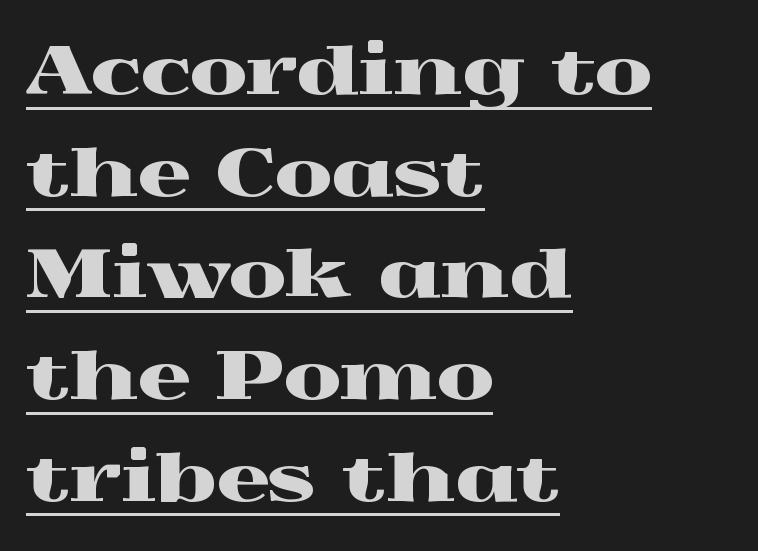
{"serif": "yes", "italic": "no", "width": "wide", "x_height": "medium", "monospaced": "no", "underline": "yes", "align": "left", "line_spacing": "normal", "line_spacing_ratio": 1.54, "letter_spacing": "normal", "letter_spacing_em": 0.0, "glyph_px": 66}
